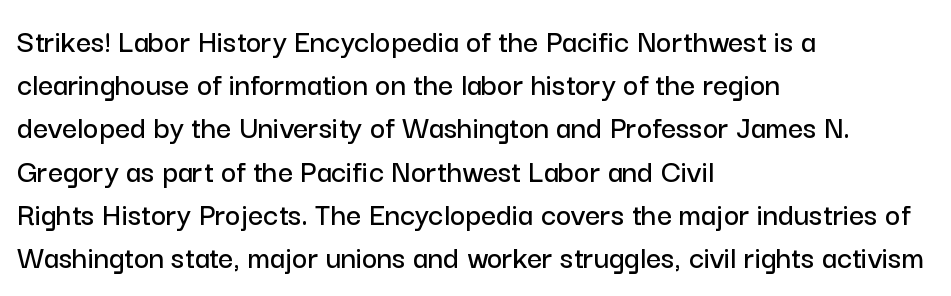
No feet cap the strokes, marking this as sans-serif type. These lines stack with their left ends in a neat column. The lettering holds an erect, upright posture throughout. Think of a printed novel: that variable character pitch is what you see here. The lines sit at an ordinary, default distance from one another. Standard letterfit; no display-style spreading of the glyphs.
